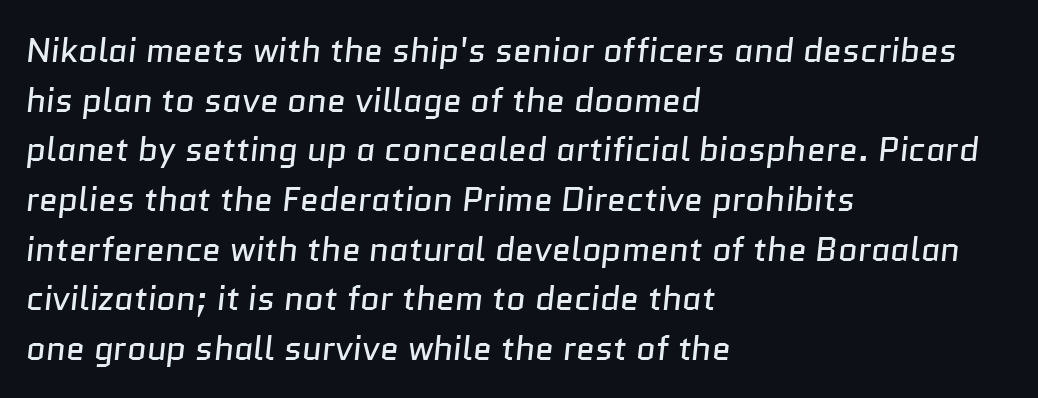
{"serif": "no", "bold": "no", "weight": "regular", "width": "normal", "stroke_contrast": "low", "x_height": "medium", "monospaced": "no", "underline": "no", "align": "left", "line_spacing": "normal", "line_spacing_ratio": 1.46, "letter_spacing": "normal", "letter_spacing_em": 0.0, "glyph_px": 34}
